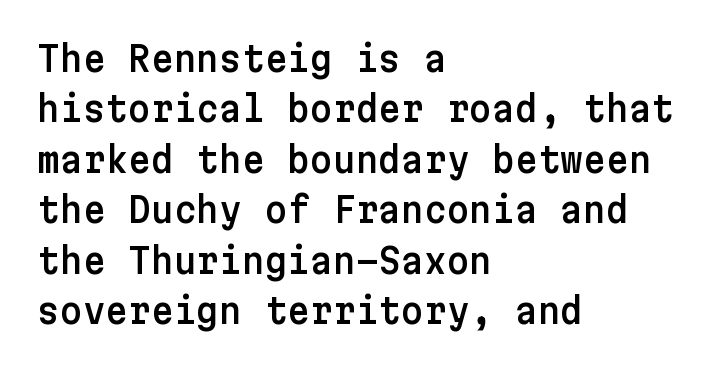
Q: Is the text italic (slanted)? A: No, it is upright.
Q: Is the typeface a serif or a sans-serif typeface? A: Sans-serif.
Q: Is the text underlined? A: No.
Q: How is the paragraph aligned? A: Left-aligned.
Q: Is the spacing between letters normal or unusually wide? A: Normal.
Q: Is the spacing between lines tight, normal or loose? A: Normal.
Q: Width (condensed, normal, or wide)? A: Normal.
Q: Stroke contrast? A: Low.
Q: x-height? A: Medium.
